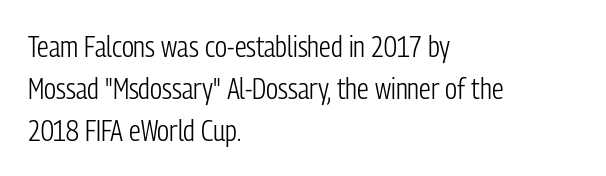
Q: Is the text bold? A: No.
Q: Is the text italic (slanted)? A: No, it is upright.
Q: Is the typeface a serif or a sans-serif typeface? A: Sans-serif.
Q: Is the text underlined? A: No.
Q: How is the paragraph aligned? A: Left-aligned.
Q: Is the spacing between letters normal or unusually wide? A: Normal.
Q: Is the spacing between lines tight, normal or loose? A: Normal.
Q: Width (condensed, normal, or wide)? A: Condensed.
Q: Stroke contrast? A: Low.
Q: x-height? A: Medium.
Q: Monospaced? A: No.
